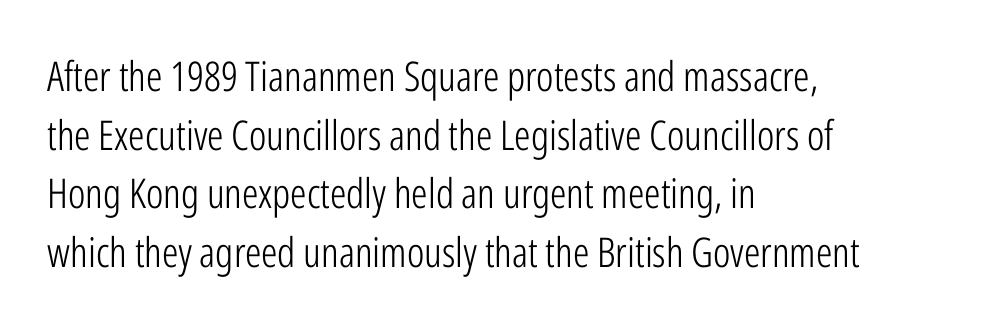
Decoration check: the copy has no underline. The paragraph has a hard left edge and a soft right edge. You can tell from the bare stems that sans-serif type was used. Does the lettering tilt? It doesn't — this is upright.
